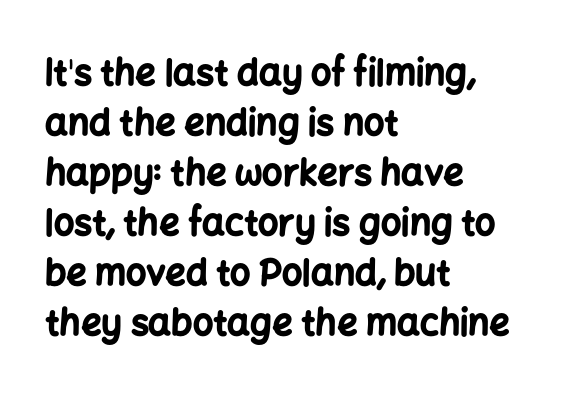
The image shows 36 px bold sans-serif type, upright; set left-aligned, normal line spacing (1.39x), normal letter spacing, not underlined; low stroke contrast and a medium x-height.
